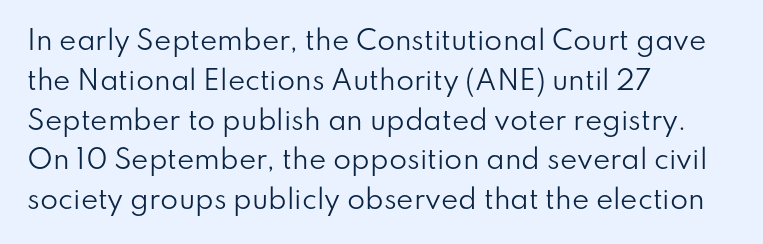
Q: Is the text bold? A: No.
Q: Is the text italic (slanted)? A: No, it is upright.
Q: Is the text underlined? A: No.
Q: How is the paragraph aligned? A: Left-aligned.
Q: Is the spacing between letters normal or unusually wide? A: Normal.
Q: Is the spacing between lines tight, normal or loose? A: Normal.
